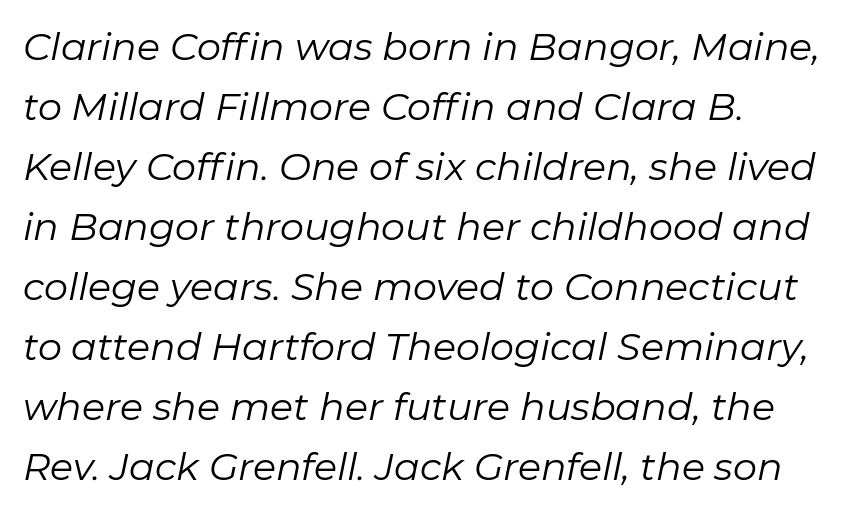
The image shows 38 px regular-weight type, italic (leaning right); set normal line spacing (1.58x), normal letter spacing, not underlined; low stroke contrast and a medium x-height.
